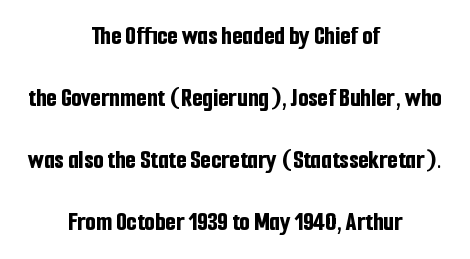
Q: Is the text bold? A: Yes.
Q: Is the text italic (slanted)? A: No, it is upright.
Q: Is the text underlined? A: No.
Q: How is the paragraph aligned? A: Centered.
Q: Is the spacing between letters normal or unusually wide? A: Normal.
Q: Is the spacing between lines tight, normal or loose? A: Loose.
